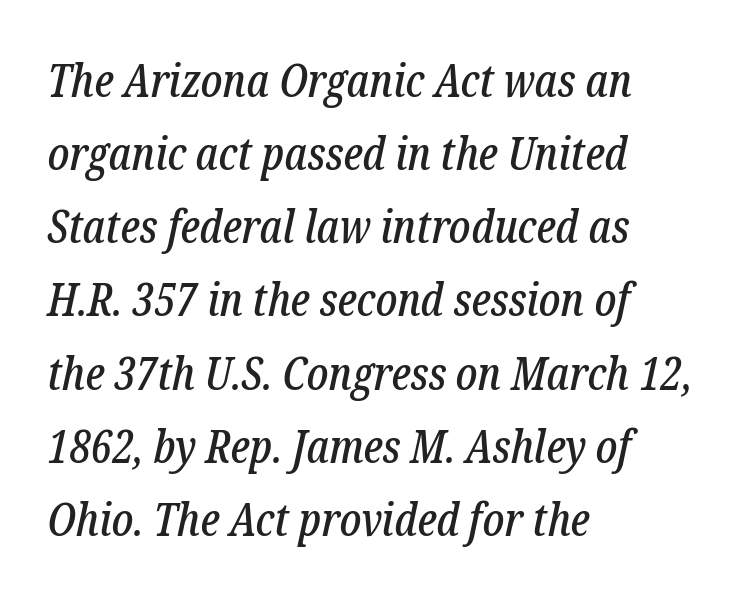
Q: Is the text italic (slanted)? A: Yes, it leans right by about 12 degrees.
Q: Is the typeface a serif or a sans-serif typeface? A: Serif.
Q: Is the text underlined? A: No.
Q: How is the paragraph aligned? A: Left-aligned.
Q: Is the spacing between letters normal or unusually wide? A: Normal.
Q: Is the spacing between lines tight, normal or loose? A: Normal.
Q: Width (condensed, normal, or wide)? A: Condensed.
Q: Stroke contrast? A: Low.
Q: x-height? A: Medium.
Q: Monospaced? A: No.
